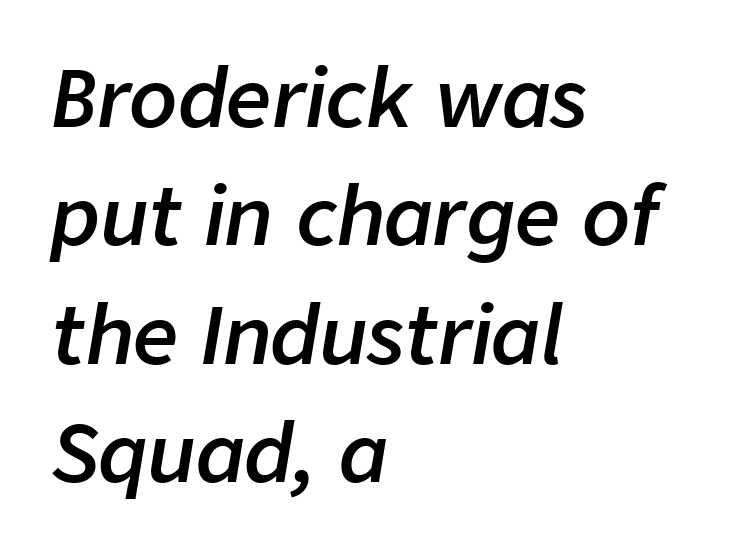
Looks like regular typesetting: each glyph gets only the width it needs. Baseline-to-baseline distance is the conventional proportion of letter height. On the weight axis this lands at semibold, roughly 600. There is no visible air inserted between adjacent glyphs. Honestly, there is no underline to notice here at all.
